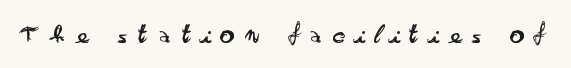
{"serif": "no", "italic": "no", "bold": "no", "weight": "regular", "width": "wide", "stroke_contrast": "low", "x_height": "small", "monospaced": "no", "underline": "no", "letter_spacing": "wide", "letter_spacing_em": 0.4, "glyph_px": 28}
